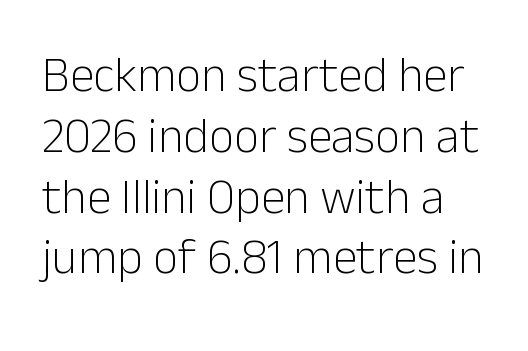
The image shows 49 px light sans-serif type, upright; set line spacing 1.24x, normal letter spacing, not underlined; low stroke contrast and a medium x-height.
